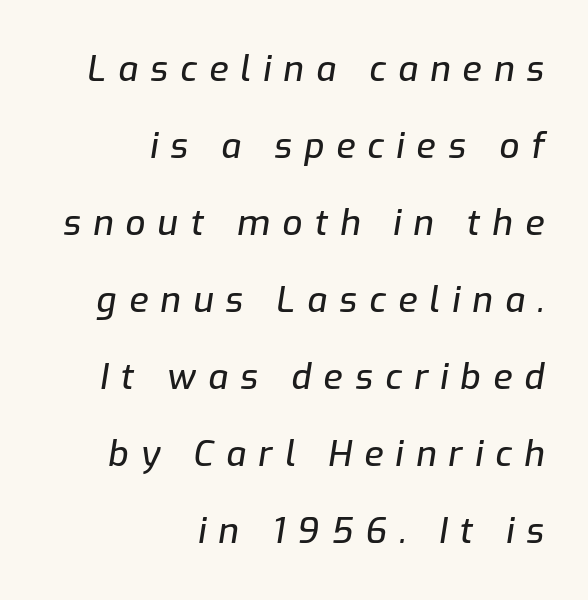
The line-height multiplier appears high, well above default. Varying glyph widths throughout — classic text-font behaviour. Posture: slanted. The face used here is rendered with a markedly widened letterfit. Each row of text sits above clean, open space. Every row of glyphs terminates at an identical x-position on the right.
